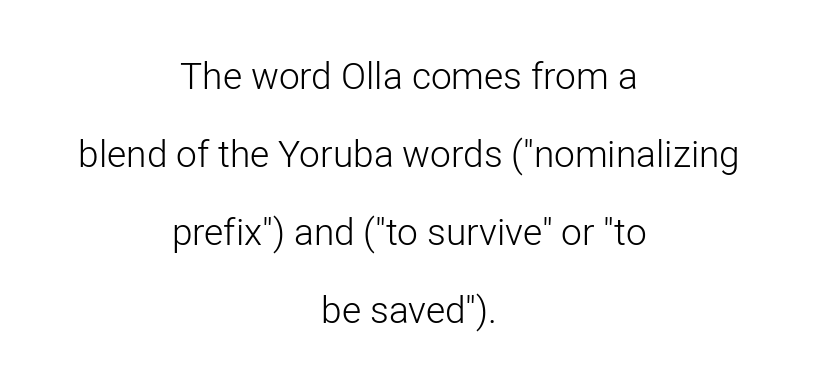
{"serif": "no", "italic": "no", "bold": "no", "weight": "light", "width": "normal", "stroke_contrast": "low", "x_height": "medium", "monospaced": "no", "underline": "no", "align": "center", "line_spacing": "loose", "line_spacing_ratio": 2.11, "letter_spacing": "normal", "letter_spacing_em": 0.0, "glyph_px": 37}
